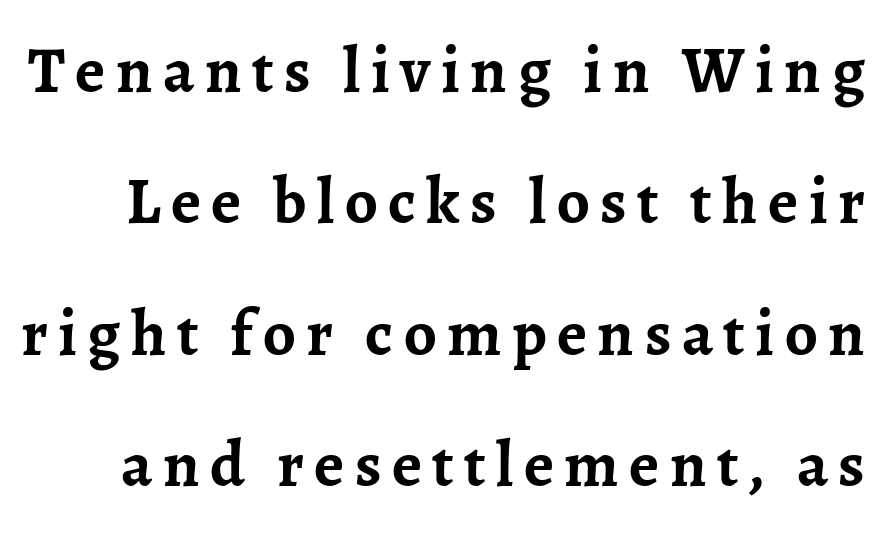
The image shows 65 px semibold serif type, upright; set loose line spacing (2.02x), not underlined; low stroke contrast and a medium x-height.
